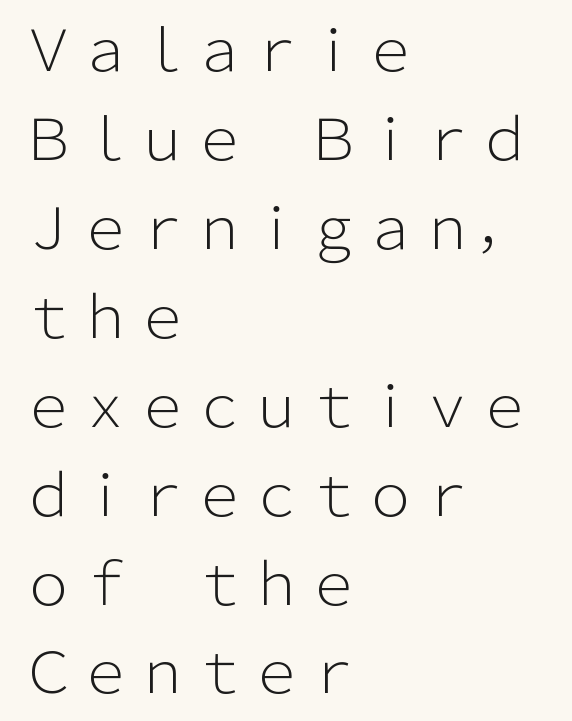
Q: Is the text bold? A: No.
Q: Is the text italic (slanted)? A: No, it is upright.
Q: Is the typeface a serif or a sans-serif typeface? A: Sans-serif.
Q: Is the text underlined? A: No.
Q: How is the paragraph aligned? A: Left-aligned.
Q: Is the spacing between letters normal or unusually wide? A: Normal.
Q: Is the spacing between lines tight, normal or loose? A: Normal.
Q: Width (condensed, normal, or wide)? A: Normal.
Q: Stroke contrast? A: Low.
Q: x-height? A: Medium.
Q: Monospaced? A: No.
